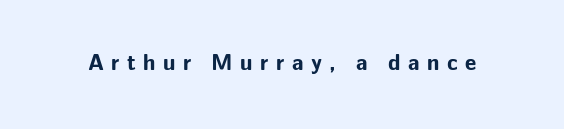
{"italic": "no", "bold": "yes", "underline": "no", "letter_spacing": "wide", "letter_spacing_em": 0.34, "glyph_px": 22}
